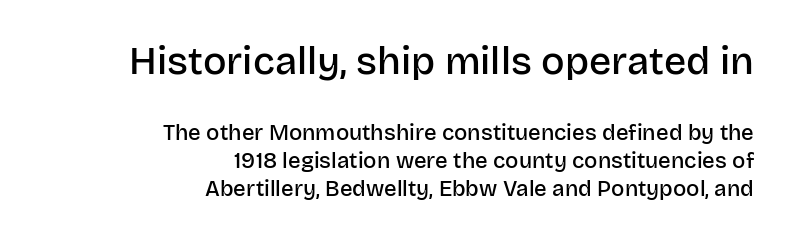
Casual observation: everything's shoved over to the right. Between these two stacked blocks, the higher one wins on size. This is roman type, the default non-slanted kind. Varying glyph widths throughout — classic text-font behaviour. The passage shown is not underscored anywhere.
